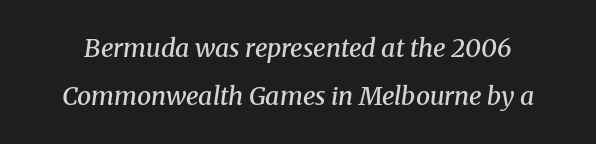
Q: Is the text bold? A: Semi-bold.
Q: Is the text italic (slanted)? A: Yes, it leans right by about 8 degrees.
Q: Is the text underlined? A: No.
Q: Is the spacing between letters normal or unusually wide? A: Normal.
Q: Is the spacing between lines tight, normal or loose? A: Loose.
